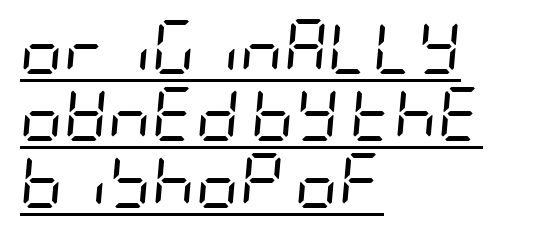
Q: Is the text bold? A: No.
Q: Is the text italic (slanted)? A: Yes, it leans right by about 5 degrees.
Q: Is the text underlined? A: Yes.
Q: How is the paragraph aligned? A: Left-aligned.
Q: Is the spacing between letters normal or unusually wide? A: Normal.
Q: Width (condensed, normal, or wide)? A: Condensed.
Q: Stroke contrast? A: Low.
Q: x-height? A: Large.
